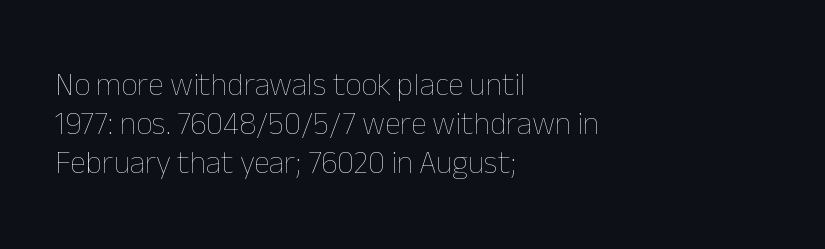
Q: Is the text bold? A: No.
Q: Is the text italic (slanted)? A: No, it is upright.
Q: Is the text underlined? A: No.
Q: How is the paragraph aligned? A: Left-aligned.
Q: Is the spacing between letters normal or unusually wide? A: Normal.
Q: Width (condensed, normal, or wide)? A: Normal.
Q: Stroke contrast? A: Low.
Q: x-height? A: Medium.
Q: Monospaced? A: No.
